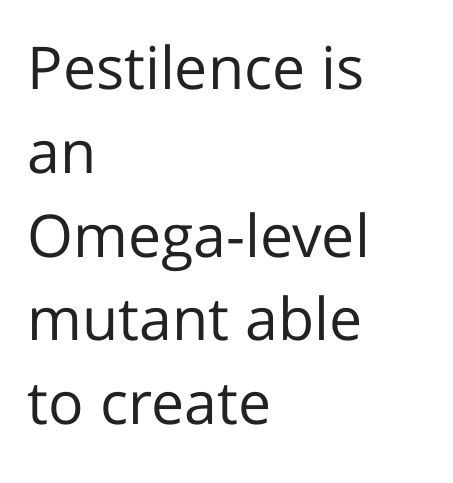
The image shows 59 px regular-weight sans-serif type, upright; set left-aligned, normal line spacing (1.42x), normal letter spacing, not underlined; low stroke contrast and a medium x-height.
